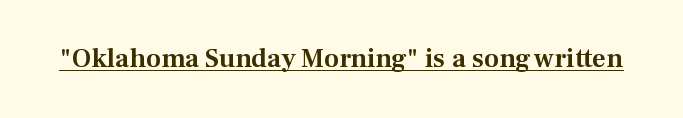
In terms of letterspacing, this is plain default setting. Ascenders rise straight up at ninety degrees. Underline: present.
